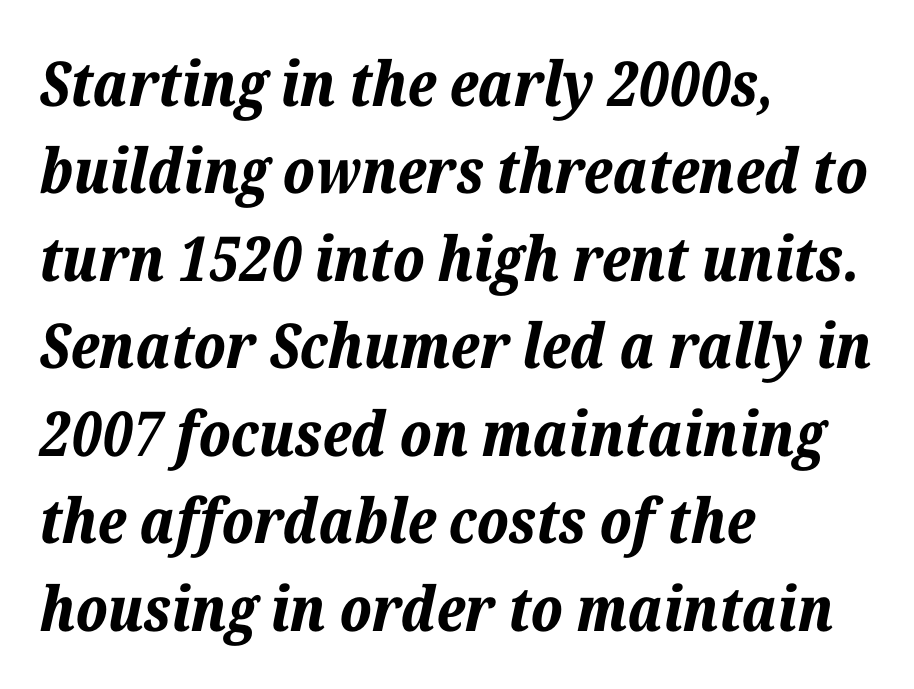
{"italic": "yes", "lean": "right", "slant_degrees": 12, "bold": "yes", "weight": "bold", "width": "normal", "stroke_contrast": "low", "x_height": "medium", "monospaced": "no", "underline": "no", "align": "left", "line_spacing": "normal", "line_spacing_ratio": 1.41, "letter_spacing": "normal", "letter_spacing_em": 0.0, "glyph_px": 62}
